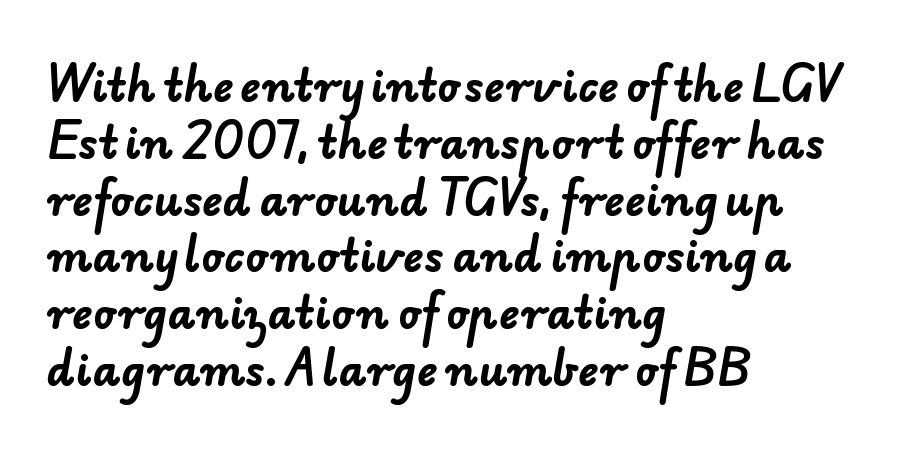
{"serif": "no", "bold": "yes", "weight": "bold", "width": "normal", "stroke_contrast": "low", "x_height": "small", "monospaced": "no", "underline": "no", "align": "left", "line_spacing": "normal", "line_spacing_ratio": 1.32, "letter_spacing": "normal", "letter_spacing_em": 0.0, "glyph_px": 43}
